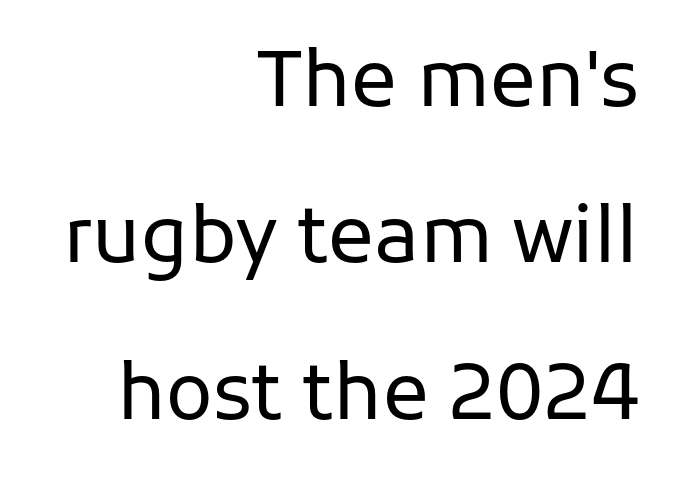
The image shows 77 px regular-weight sans-serif type, upright; set right-aligned, loose line spacing (2.03x), normal letter spacing, not underlined; low stroke contrast and a medium x-height.
